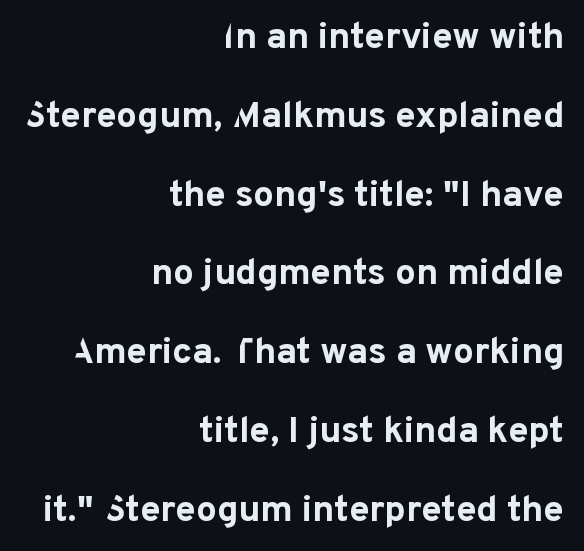
The image shows 37 px bold sans-serif type, upright; set right-aligned, loose line spacing (2.13x), normal letter spacing, not underlined; low stroke contrast and a medium x-height.
